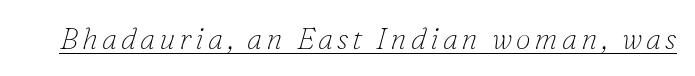
The image shows 30 px thin serif type, italic (leaning right); set underlined; low stroke contrast and a small x-height.
